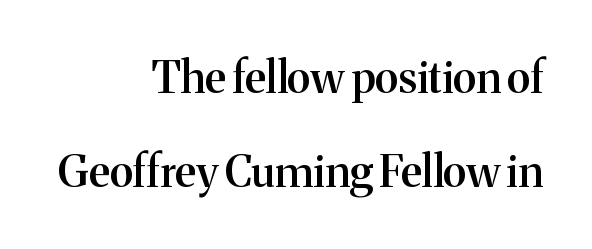
Serif or sans? Serif — the stroke terminals have little feet. The letters stand upright; this is a roman face. Anything drawn beneath the words? Only blank space. The line texture is even and compact thanks to regular tracking.
